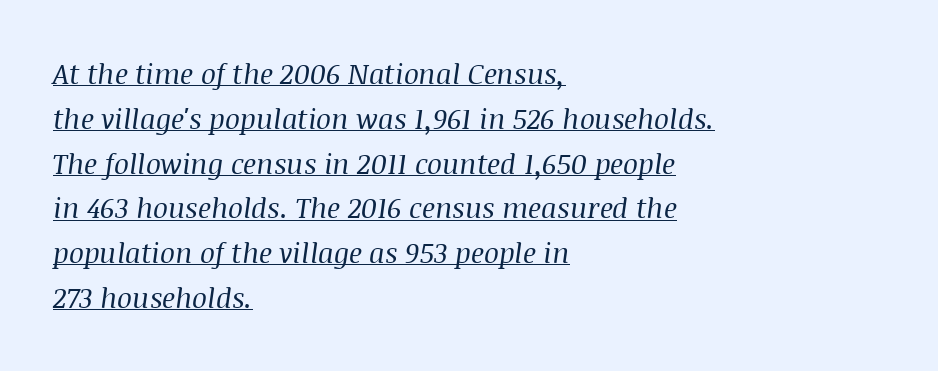
{"serif": "yes", "italic": "yes", "lean": "right", "slant_degrees": 8, "bold": "no", "weight": "regular", "width": "normal", "stroke_contrast": "medium", "x_height": "large", "monospaced": "no", "underline": "yes", "align": "left", "line_spacing": "normal", "line_spacing_ratio": 1.6, "letter_spacing": "normal", "letter_spacing_em": 0.0, "glyph_px": 28}
